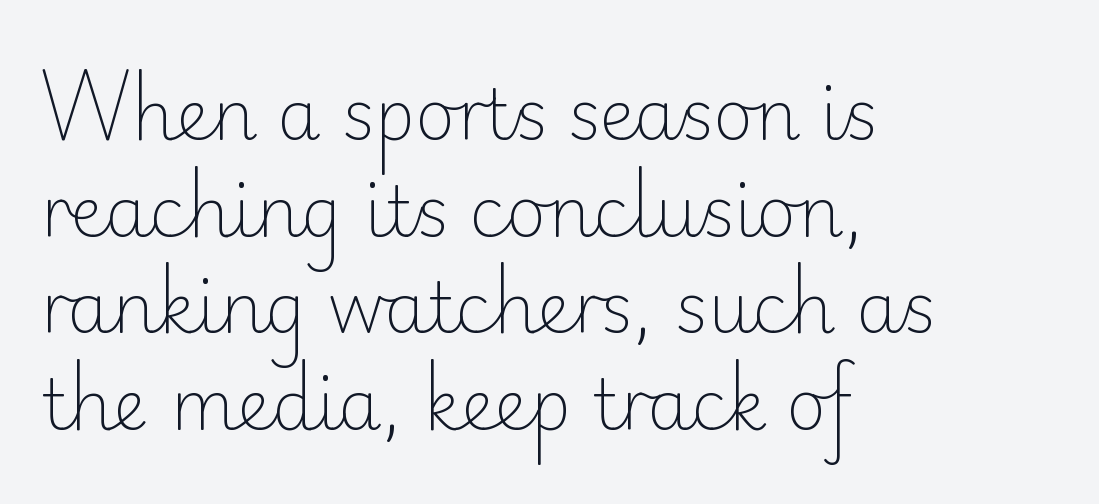
Teacher's note: observe the even left margin — that is flush-left alignment. The letters stand straight up with perfectly vertical stems. Stems and bowls with no extra thickness — not bold. The designer left line spacing at the default. The characters display no serif detailing; their extremities are plain. Words float on clear page, feet unadorned.
